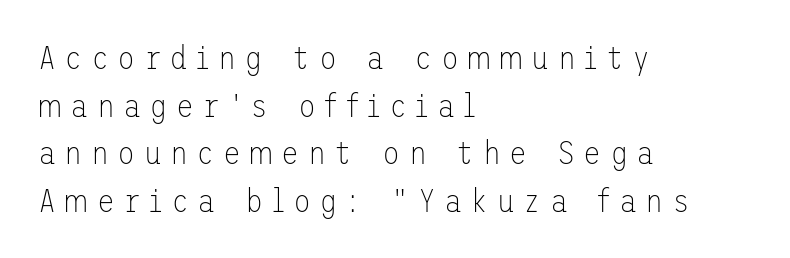
Q: Is the text bold? A: No.
Q: Is the text italic (slanted)? A: No, it is upright.
Q: Is the typeface a serif or a sans-serif typeface? A: Sans-serif.
Q: Is the text underlined? A: No.
Q: How is the paragraph aligned? A: Left-aligned.
Q: Is the spacing between letters normal or unusually wide? A: Unusually wide.
Q: Is the spacing between lines tight, normal or loose? A: Normal.
Q: Width (condensed, normal, or wide)? A: Normal.
Q: Stroke contrast? A: Low.
Q: x-height? A: Medium.
